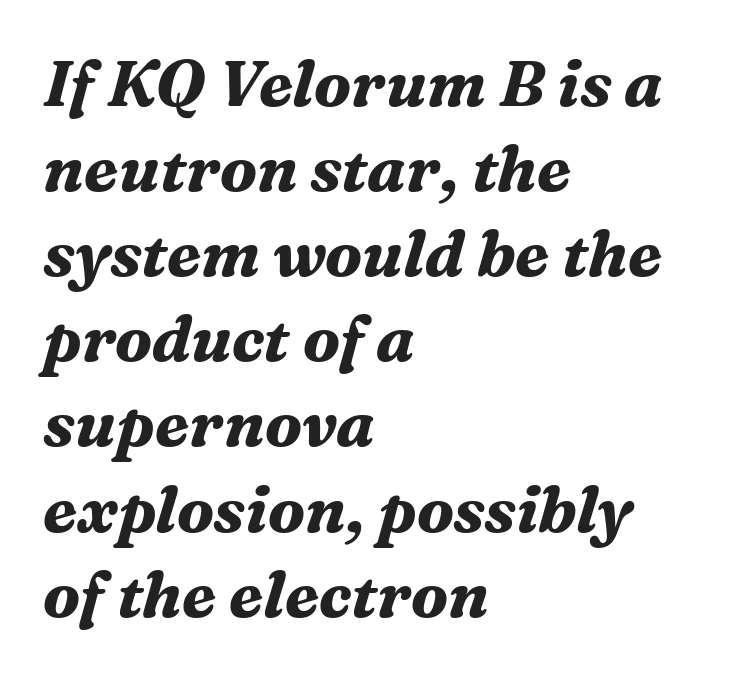
{"serif": "yes", "italic": "yes", "lean": "right", "slant_degrees": 16, "bold": "yes", "weight": "bold", "width": "normal", "stroke_contrast": "medium", "x_height": "medium", "monospaced": "no", "underline": "no", "align": "left", "line_spacing": "normal", "line_spacing_ratio": 1.33, "letter_spacing": "normal", "letter_spacing_em": 0.0, "glyph_px": 64}
